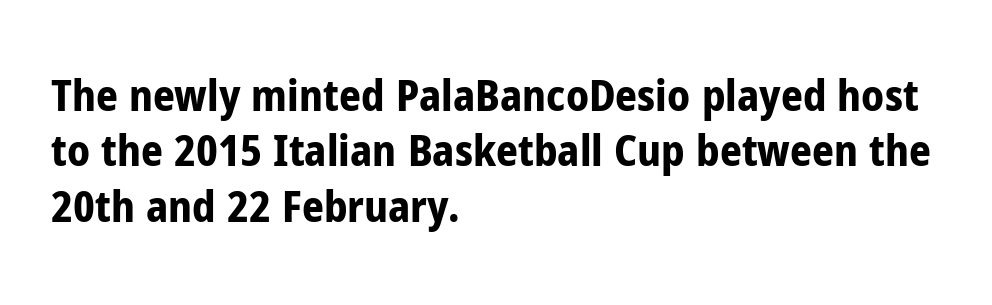
Q: Is the text bold? A: Yes.
Q: Is the text italic (slanted)? A: No, it is upright.
Q: Is the typeface a serif or a sans-serif typeface? A: Sans-serif.
Q: Is the text underlined? A: No.
Q: How is the paragraph aligned? A: Left-aligned.
Q: Is the spacing between letters normal or unusually wide? A: Normal.
Q: Is the spacing between lines tight, normal or loose? A: Normal.
Q: Width (condensed, normal, or wide)? A: Condensed.
Q: Stroke contrast? A: Low.
Q: x-height? A: Medium.
Q: Monospaced? A: No.
